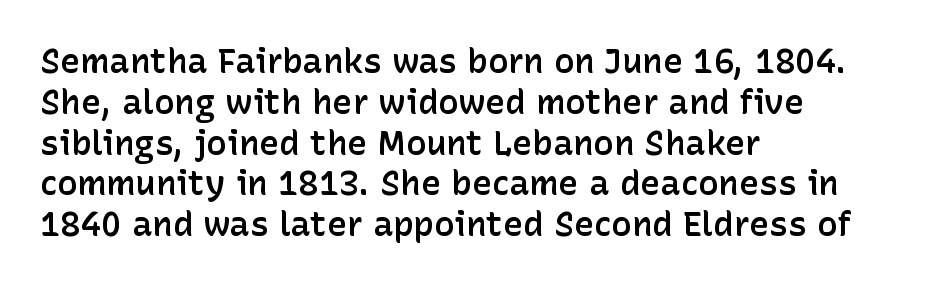
{"serif": "no", "italic": "no", "bold": "semi", "weight": "semibold", "width": "normal", "stroke_contrast": "low", "x_height": "medium", "monospaced": "no", "underline": "no", "align": "left", "line_spacing_ratio": 1.2, "letter_spacing": "normal", "letter_spacing_em": 0.0, "glyph_px": 34}
